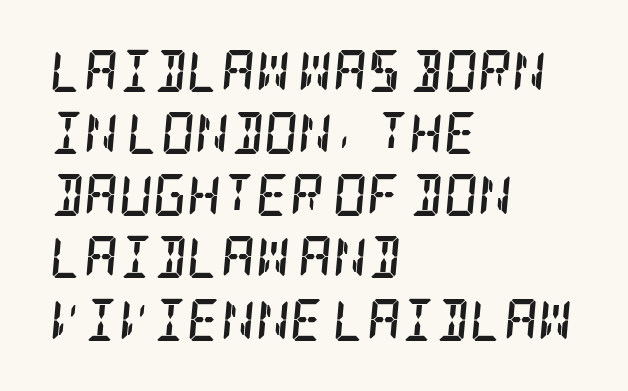
The image shows 42 px semibold, condensed serif type, italic (leaning right); set left-aligned, normal line spacing (1.48x), normal letter spacing, not underlined; low stroke contrast and a large x-height.
